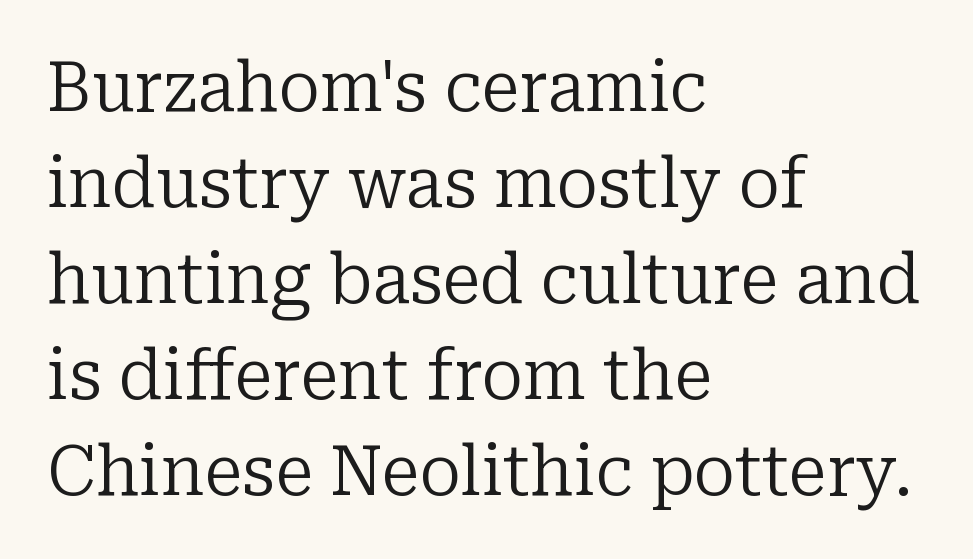
The image shows 69 px regular-weight serif type, upright; set left-aligned, normal line spacing (1.39x), normal letter spacing, not underlined; low stroke contrast and a medium x-height.
